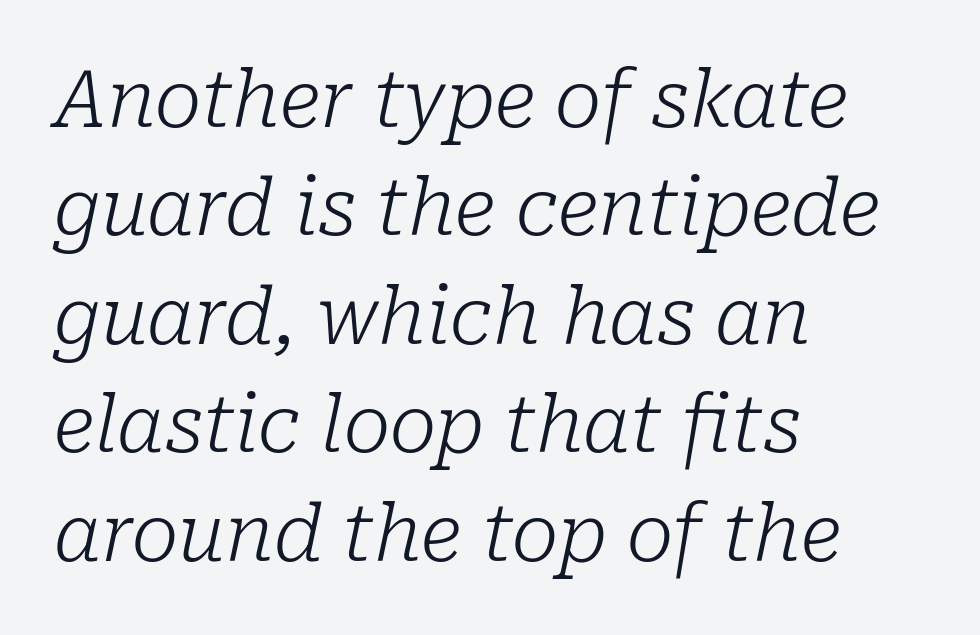
Q: Is the text bold? A: No.
Q: Is the text italic (slanted)? A: Yes, it leans right by about 10 degrees.
Q: Is the typeface a serif or a sans-serif typeface? A: Serif.
Q: Is the text underlined? A: No.
Q: How is the paragraph aligned? A: Left-aligned.
Q: Is the spacing between letters normal or unusually wide? A: Normal.
Q: Is the spacing between lines tight, normal or loose? A: Normal.
Q: Width (condensed, normal, or wide)? A: Normal.
Q: Stroke contrast? A: Low.
Q: x-height? A: Medium.
Q: Monospaced? A: No.
